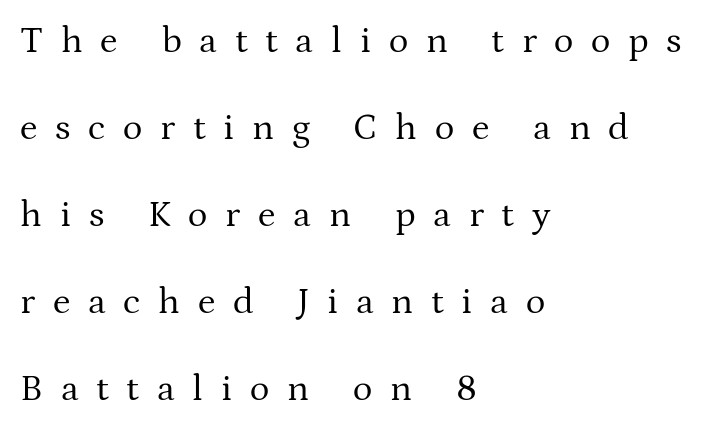
Q: Is the text bold? A: No.
Q: Is the text italic (slanted)? A: No, it is upright.
Q: Is the typeface a serif or a sans-serif typeface? A: Serif.
Q: Is the text underlined? A: No.
Q: How is the paragraph aligned? A: Left-aligned.
Q: Is the spacing between letters normal or unusually wide? A: Unusually wide.
Q: Is the spacing between lines tight, normal or loose? A: Loose.
Q: Width (condensed, normal, or wide)? A: Normal.
Q: Stroke contrast? A: Medium.
Q: x-height? A: Medium.
Q: Monospaced? A: No.
